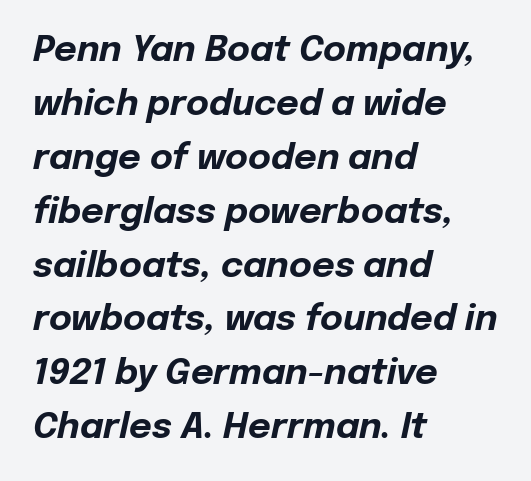
These words are printed bold, with thick strokes throughout. Does the lettering tilt? It does — this is italic. Proportional: the letters do not fall into vertical columns. Quick note: interline space is typical.
